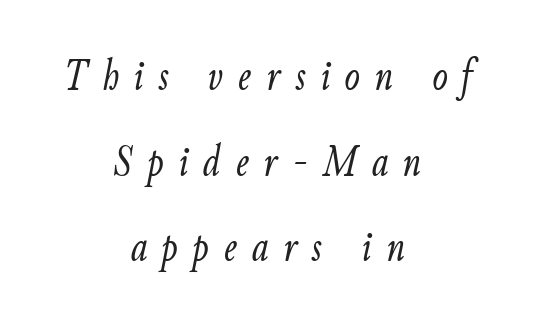
Q: Is the text bold? A: No.
Q: Is the text italic (slanted)? A: Yes, it leans right by about 9 degrees.
Q: Is the text underlined? A: No.
Q: How is the paragraph aligned? A: Centered.
Q: Is the spacing between letters normal or unusually wide? A: Unusually wide.
Q: Width (condensed, normal, or wide)? A: Condensed.
Q: Stroke contrast? A: Low.
Q: x-height? A: Small.
Q: Monospaced? A: No.
